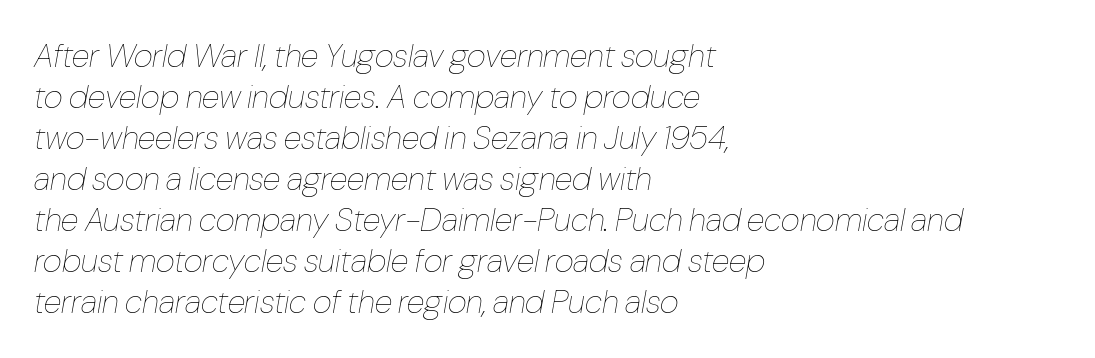
{"italic": "yes", "lean": "right", "slant_degrees": 10, "bold": "no", "weight": "thin", "width": "condensed", "stroke_contrast": "low", "x_height": "medium", "monospaced": "no", "underline": "no", "align": "left", "line_spacing_ratio": 1.24, "letter_spacing": "normal", "letter_spacing_em": 0.0, "glyph_px": 33}
